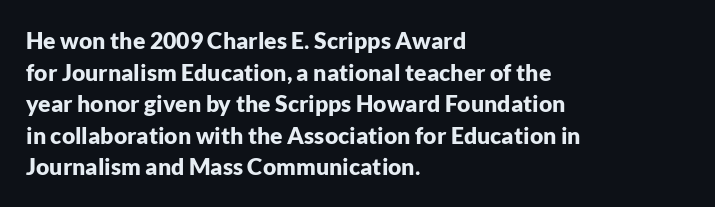
Q: Is the text bold? A: Yes.
Q: Is the text italic (slanted)? A: No, it is upright.
Q: Is the text underlined? A: No.
Q: How is the paragraph aligned? A: Left-aligned.
Q: Is the spacing between letters normal or unusually wide? A: Normal.
Q: Is the spacing between lines tight, normal or loose? A: Normal.
